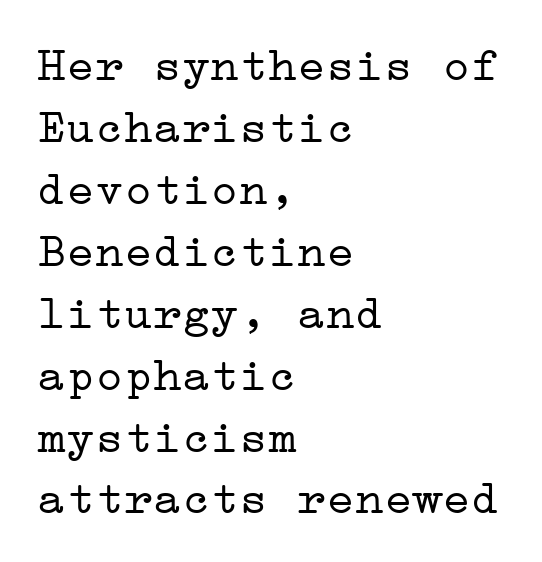
Does the type have serifs? Yes, each stem ends in a small foot. The face used here is rendered with its standard letterfit. The text block is weighted toward the left margin, trailing off unevenly rightward. Nope, not italic — everything's standing straight.
